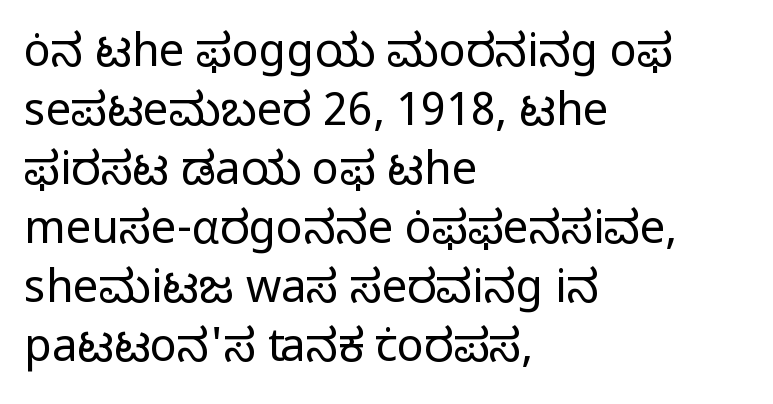
Q: Is the text bold? A: No.
Q: Is the text italic (slanted)? A: No, it is upright.
Q: Is the typeface a serif or a sans-serif typeface? A: Sans-serif.
Q: Is the text underlined? A: No.
Q: How is the paragraph aligned? A: Left-aligned.
Q: Is the spacing between letters normal or unusually wide? A: Normal.
Q: Is the spacing between lines tight, normal or loose? A: Normal.
Q: Width (condensed, normal, or wide)? A: Normal.
Q: Stroke contrast? A: Low.
Q: x-height? A: Medium.
Q: Monospaced? A: No.
